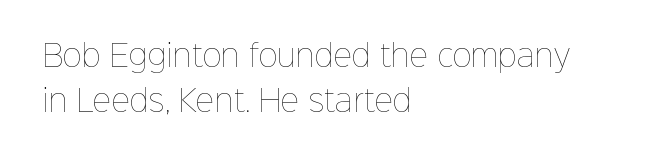
{"italic": "no", "bold": "no", "weight": "thin", "width": "normal", "stroke_contrast": "low", "x_height": "medium", "monospaced": "no", "underline": "no", "align": "left", "line_spacing": "normal", "line_spacing_ratio": 1.55, "letter_spacing": "normal", "letter_spacing_em": 0.0, "glyph_px": 29}
